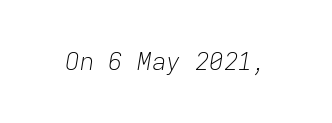
The image shows 24 px text type, italic (leaning right); set normal letter spacing, not underlined.
